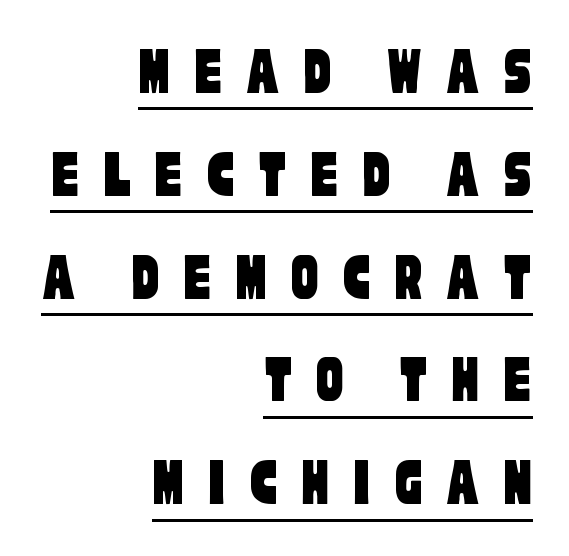
The image shows 69 px condensed sans-serif type; set right-aligned, normal line spacing (1.49x), unusually wide letter spacing (+0.33 em), underlined; low stroke contrast and a large x-height.
